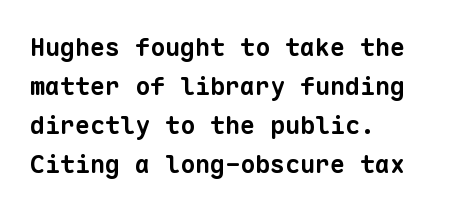
The area under the type is left untouched. Nobody touched the tracking dial on this one. Summary of vertical rhythm: regular, with standard interline spacing. These lines are set flush left with a ragged right edge. Typographic density is high because the face is bold.
